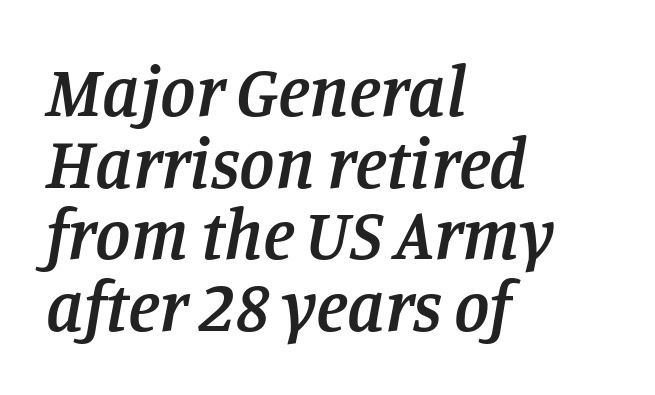
The font's italic variant was chosen for this text. Summary of weight: moderately heavy, a semibold. Whoever set this chose condensed vertical rhythm over breathing room. Check under the words: just untouched page. Nothing unusual about the tracking: characters are spaced as the font intends.
